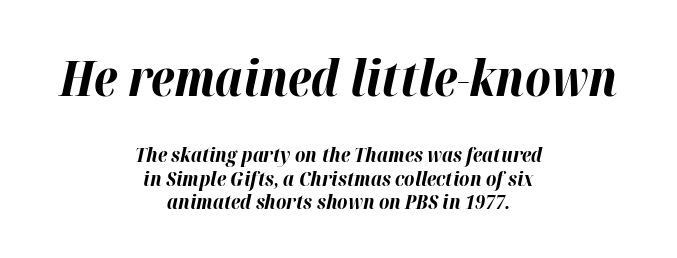
The image shows 50 px bold type, italic (leaning right); set centered, line spacing 1.17x, normal letter spacing, not underlined; the first (top) block is 2.5x larger; high stroke contrast and a medium x-height.
